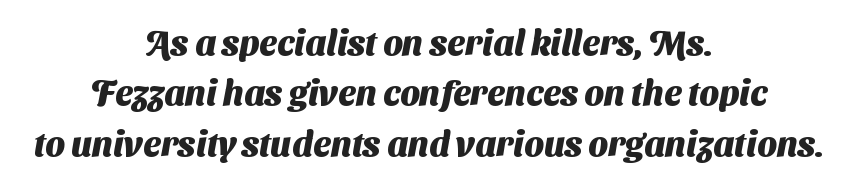
{"serif": "no", "bold": "yes", "weight": "heavy", "width": "normal", "stroke_contrast": "medium", "x_height": "medium", "monospaced": "no", "underline": "no", "align": "center", "line_spacing": "normal", "line_spacing_ratio": 1.44, "letter_spacing": "normal", "letter_spacing_em": 0.0, "glyph_px": 35}
